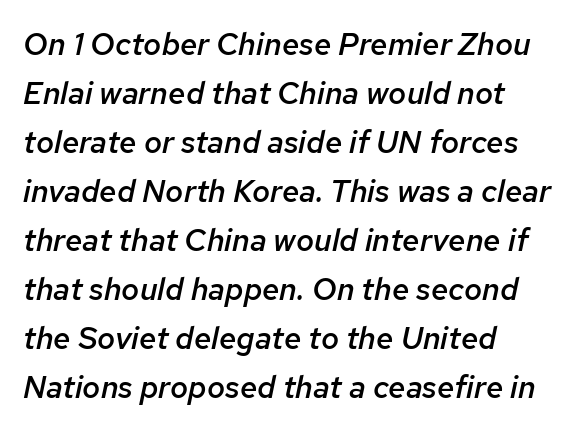
Q: Is the text bold? A: Semi-bold.
Q: Is the text italic (slanted)? A: Yes, it leans right by about 12 degrees.
Q: Is the text underlined? A: No.
Q: How is the paragraph aligned? A: Left-aligned.
Q: Is the spacing between letters normal or unusually wide? A: Normal.
Q: Is the spacing between lines tight, normal or loose? A: Normal.
Q: Width (condensed, normal, or wide)? A: Normal.
Q: Stroke contrast? A: Low.
Q: x-height? A: Medium.
Q: Monospaced? A: No.
